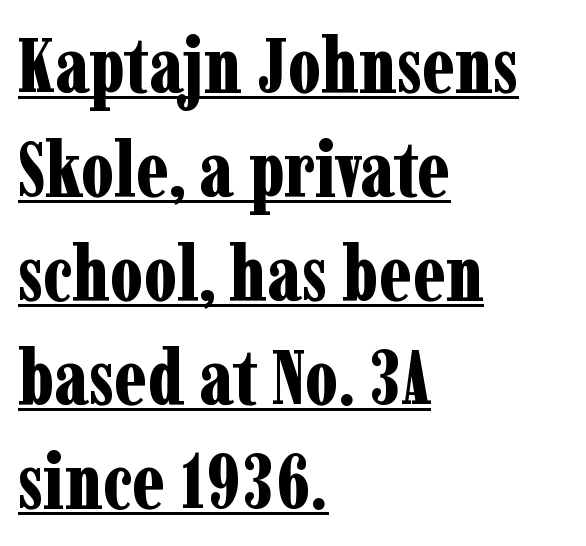
Q: Is the text bold? A: Yes.
Q: Is the text italic (slanted)? A: No, it is upright.
Q: Is the typeface a serif or a sans-serif typeface? A: Serif.
Q: Is the text underlined? A: Yes.
Q: How is the paragraph aligned? A: Left-aligned.
Q: Is the spacing between letters normal or unusually wide? A: Normal.
Q: Is the spacing between lines tight, normal or loose? A: Normal.
Q: Width (condensed, normal, or wide)? A: Condensed.
Q: Stroke contrast? A: Low.
Q: x-height? A: Medium.
Q: Monospaced? A: No.
